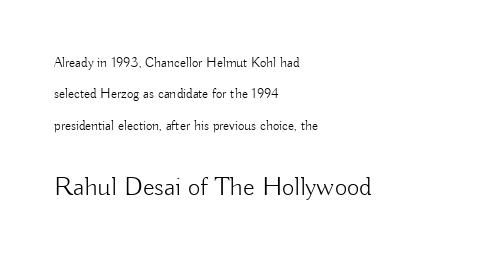
{"italic": "no", "bold": "no", "underline": "no", "align": "left", "line_spacing": "loose", "line_spacing_ratio": 2.25, "letter_spacing": "normal", "letter_spacing_em": 0.0, "larger_block": "second", "size_ratio": 1.93, "glyph_px": 27}
